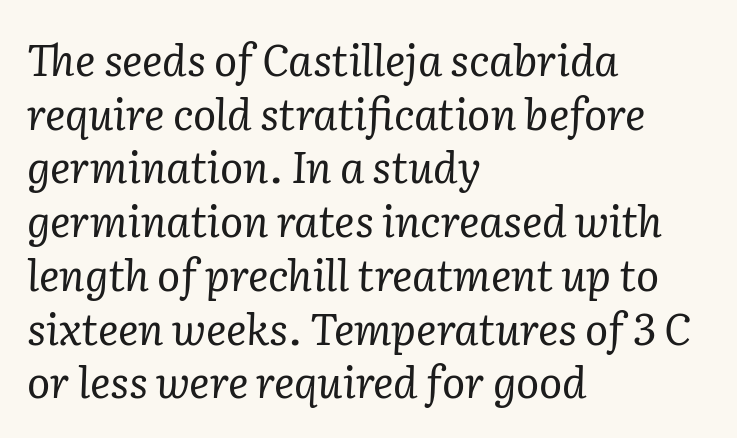
{"serif": "yes", "italic": "yes", "lean": "right", "slant_degrees": 2, "bold": "no", "weight": "regular", "width": "normal", "stroke_contrast": "low", "x_height": "medium", "monospaced": "no", "underline": "no", "align": "left", "line_spacing": "normal", "line_spacing_ratio": 1.25, "letter_spacing": "normal", "letter_spacing_em": 0.0, "glyph_px": 43}
